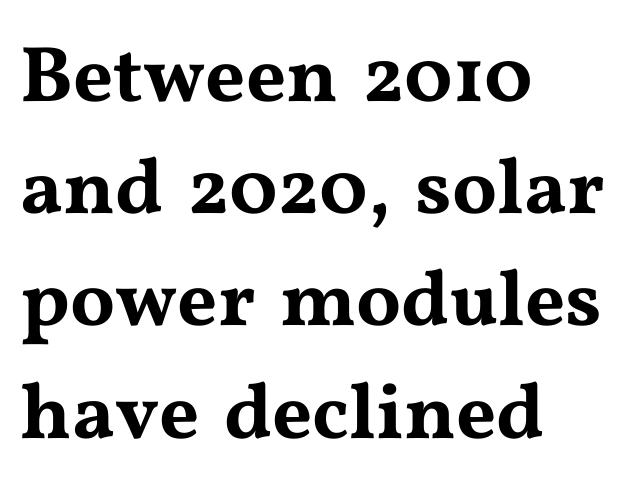
Q: Is the text italic (slanted)? A: No, it is upright.
Q: Is the typeface a serif or a sans-serif typeface? A: Serif.
Q: Is the text underlined? A: No.
Q: How is the paragraph aligned? A: Left-aligned.
Q: Is the spacing between letters normal or unusually wide? A: Normal.
Q: Is the spacing between lines tight, normal or loose? A: Normal.
Q: Width (condensed, normal, or wide)? A: Wide.
Q: Stroke contrast? A: Medium.
Q: x-height? A: Medium.
Q: Monospaced? A: No.
